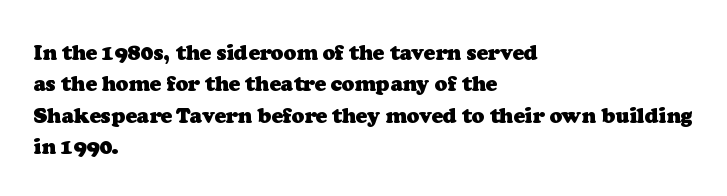
Letter spacing: default. The ragged edge is on the right, which tells us the setting is flush left. Pretty heavy lettering here — definitely bold. Successive baselines arrive at the customary interval. The baseline area is clear.
